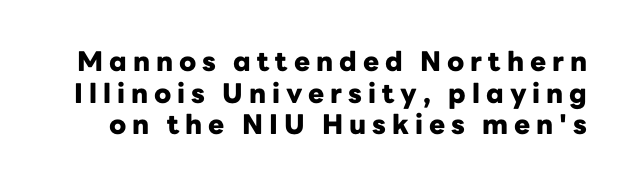
Q: Is the text bold? A: Yes.
Q: Is the text italic (slanted)? A: No, it is upright.
Q: Is the text underlined? A: No.
Q: Is the spacing between letters normal or unusually wide? A: Unusually wide.
